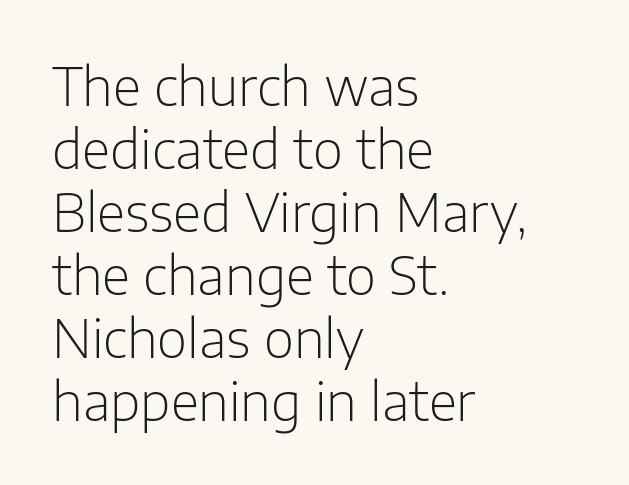
The ragged edge is on the right, which tells us the setting is flush left. The gap between lines stays unmarked. This sample uses plain, unmodified letter spacing. The rendering uses natural spacing where letterforms have individual widths.
